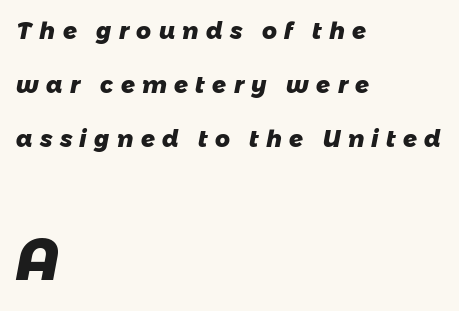
Q: Is the text bold? A: Yes.
Q: Is the typeface a serif or a sans-serif typeface? A: Sans-serif.
Q: Is the text underlined? A: No.
Q: How is the paragraph aligned? A: Left-aligned.
Q: Is the spacing between letters normal or unusually wide? A: Unusually wide.
Q: Is the spacing between lines tight, normal or loose? A: Loose.
Q: Which block of text is set in a larger size, the first (top) or the second (bottom)? A: The second (bottom) one.
Q: Width (condensed, normal, or wide)? A: Normal.
Q: Stroke contrast? A: Low.
Q: x-height? A: Medium.
Q: Monospaced? A: No.
